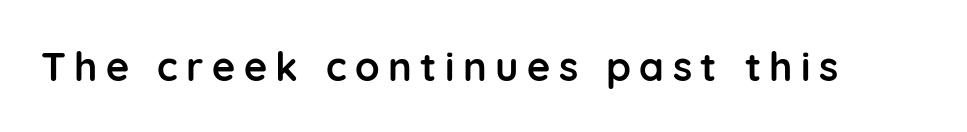
To sum up the face: it is a sans, with no serifs. Check under the words: just untouched page. You could not count columns in this text — the font is proportionally spaced. A full-strength bold gives these letters their thick strokes.
